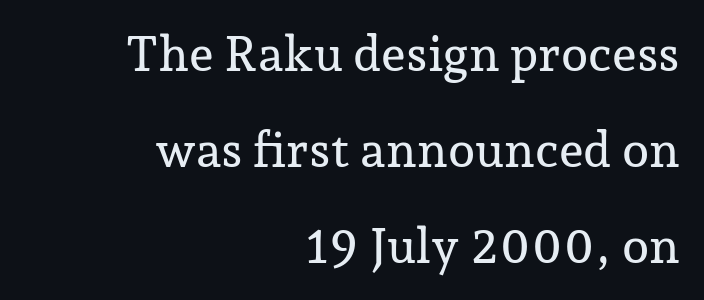
The ragged edge is on the left, which tells us the setting is flush right. The rendering uses natural spacing where letterforms have individual widths. How are the letters spaced? Ordinarily, with no added tracking. Ordinary non-slanted type is in use. You can tell from the footed stems that serif type was used.
